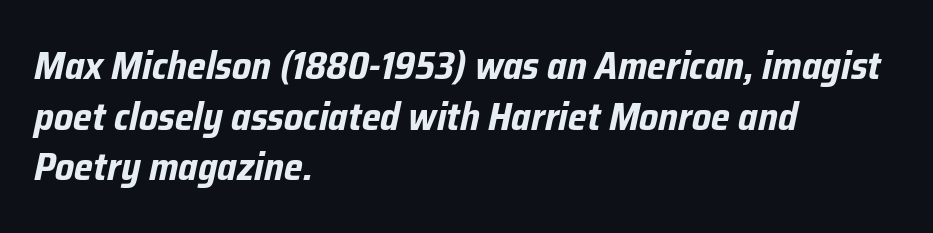
{"italic": "yes", "lean": "right", "slant_degrees": 12, "bold": "yes", "weight": "bold", "width": "condensed", "stroke_contrast": "low", "x_height": "medium", "monospaced": "no", "underline": "no", "align": "left", "line_spacing": "normal", "line_spacing_ratio": 1.3, "letter_spacing": "normal", "letter_spacing_em": 0.0, "glyph_px": 39}
